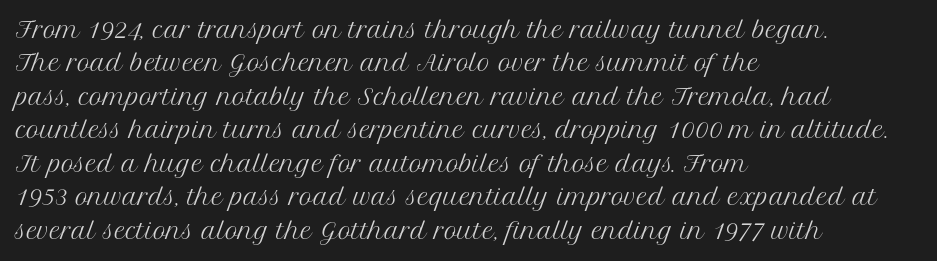
{"bold": "no", "underline": "no", "align": "left", "line_spacing": "normal", "line_spacing_ratio": 1.52, "letter_spacing": "normal", "letter_spacing_em": 0.0, "glyph_px": 22}
